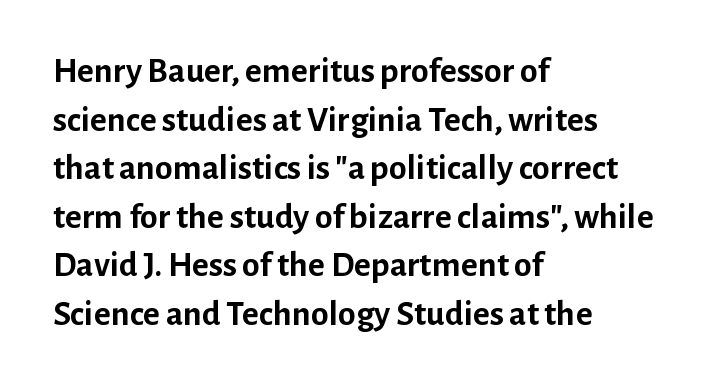
The image shows 36 px semibold sans-serif type, upright; set left-aligned, normal line spacing (1.35x), normal letter spacing, not underlined; low stroke contrast and a medium x-height.
